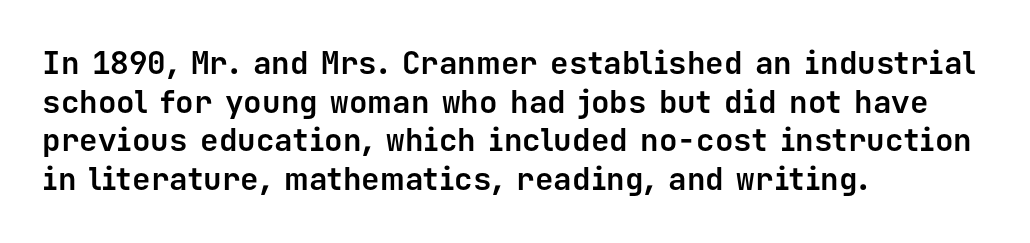
Q: Is the text bold? A: Yes.
Q: Is the text italic (slanted)? A: No, it is upright.
Q: Is the typeface a serif or a sans-serif typeface? A: Sans-serif.
Q: Is the text underlined? A: No.
Q: How is the paragraph aligned? A: Left-aligned.
Q: Is the spacing between letters normal or unusually wide? A: Normal.
Q: Is the spacing between lines tight, normal or loose? A: Normal.
Q: Width (condensed, normal, or wide)? A: Normal.
Q: Stroke contrast? A: Low.
Q: x-height? A: Medium.
Q: Monospaced? A: Yes.
